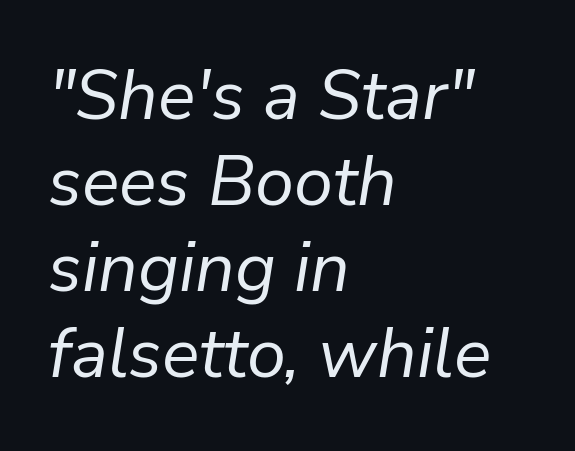
Q: Is the text bold? A: No.
Q: Is the text italic (slanted)? A: Yes, it leans right by about 9 degrees.
Q: Is the text underlined? A: No.
Q: How is the paragraph aligned? A: Left-aligned.
Q: Is the spacing between letters normal or unusually wide? A: Normal.
Q: Width (condensed, normal, or wide)? A: Normal.
Q: Stroke contrast? A: Low.
Q: x-height? A: Medium.
Q: Monospaced? A: No.
